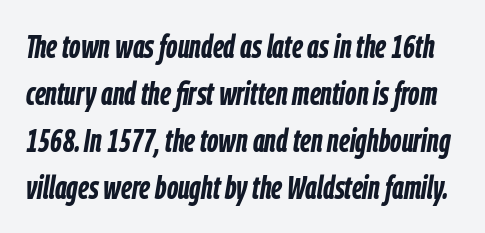
{"italic": "yes", "lean": "right", "slant_degrees": 9, "bold": "yes", "weight": "semibold", "width": "condensed", "stroke_contrast": "low", "x_height": "medium", "monospaced": "no", "underline": "no", "line_spacing": "normal", "line_spacing_ratio": 1.42, "letter_spacing": "normal", "letter_spacing_em": 0.0, "glyph_px": 33}
